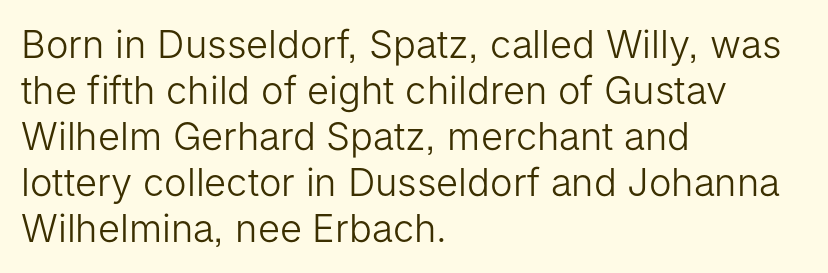
{"serif": "no", "italic": "no", "bold": "no", "weight": "light", "width": "normal", "stroke_contrast": "low", "x_height": "medium", "monospaced": "no", "underline": "no", "align": "left", "line_spacing_ratio": 1.21, "letter_spacing": "normal", "letter_spacing_em": 0.0, "glyph_px": 38}
